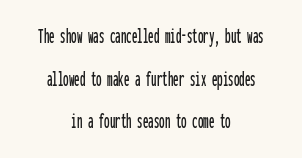
The image shows 22 px text type, upright; set centered, loose line spacing (1.94x), normal letter spacing, not underlined.
